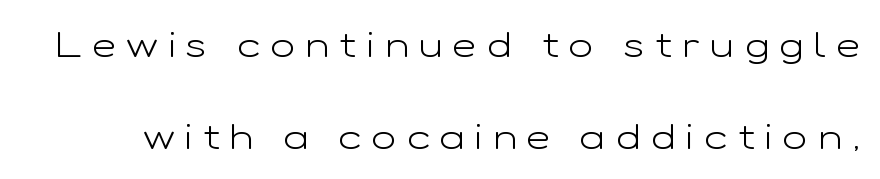
The image shows 37 px light, wide sans-serif type, upright; set loose line spacing (2.5x), unusually wide letter spacing (+0.28 em), not underlined; low stroke contrast and a medium x-height.
